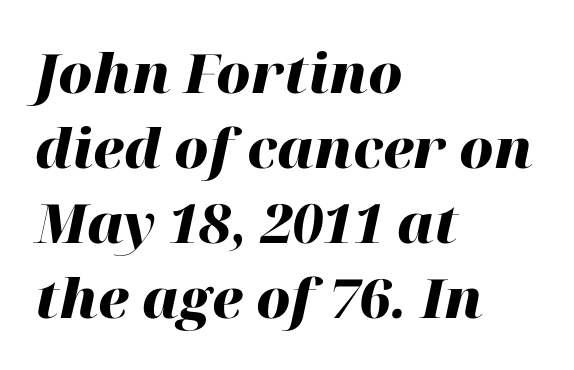
{"italic": "yes", "lean": "right", "slant_degrees": 12, "bold": "yes", "weight": "heavy", "width": "normal", "stroke_contrast": "high", "x_height": "medium", "monospaced": "no", "underline": "no", "align": "left", "line_spacing": "normal", "line_spacing_ratio": 1.39, "letter_spacing": "normal", "letter_spacing_em": 0.0, "glyph_px": 54}
